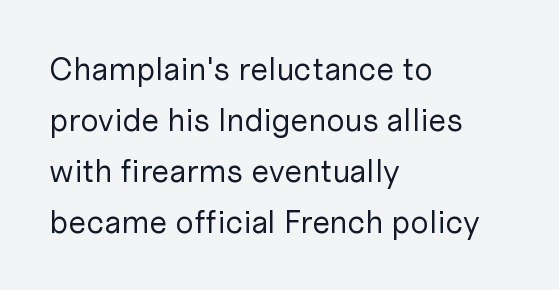
{"serif": "no", "italic": "no", "bold": "no", "weight": "regular", "width": "normal", "stroke_contrast": "low", "x_height": "medium", "monospaced": "no", "underline": "no", "align": "left", "line_spacing": "normal", "line_spacing_ratio": 1.59, "letter_spacing": "normal", "letter_spacing_em": 0.0, "glyph_px": 32}
